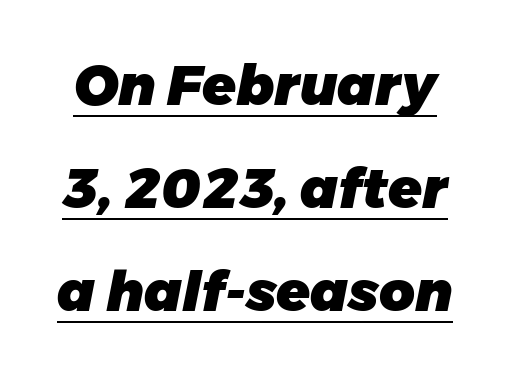
Q: Is the text bold? A: Yes.
Q: Is the text italic (slanted)? A: Yes, it leans right by about 11 degrees.
Q: Is the text underlined? A: Yes.
Q: Is the spacing between letters normal or unusually wide? A: Normal.
Q: Width (condensed, normal, or wide)? A: Normal.
Q: Stroke contrast? A: Low.
Q: x-height? A: Medium.
Q: Monospaced? A: No.
